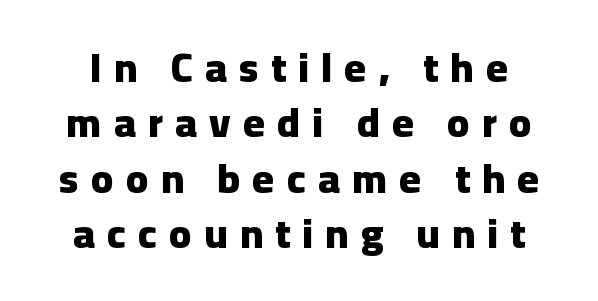
Letter spacing: wide. Proportional: the letters do not fall into vertical columns. Nope, not italic — everything's standing straight. The typesetting leans heavy: a genuine bold. A clean baseline with only descenders dipping below it.
